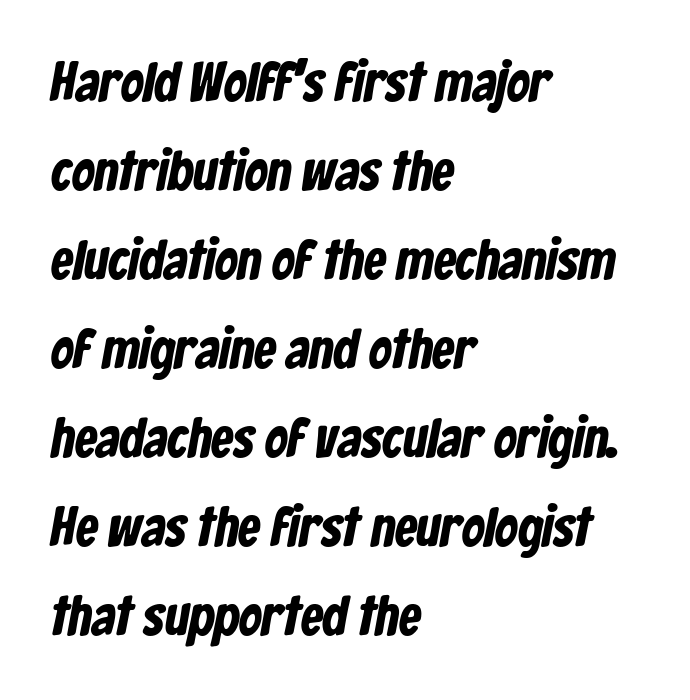
{"serif": "no", "width": "condensed", "stroke_contrast": "low", "x_height": "medium", "monospaced": "no", "underline": "no", "align": "left", "line_spacing": "normal", "line_spacing_ratio": 1.59, "letter_spacing": "normal", "letter_spacing_em": 0.0, "glyph_px": 56}
